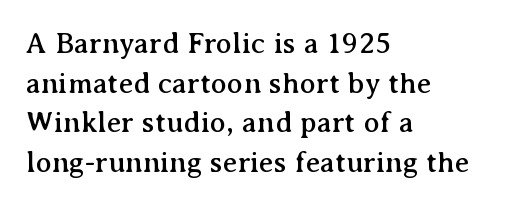
Q: Is the text italic (slanted)? A: No, it is upright.
Q: Is the typeface a serif or a sans-serif typeface? A: Serif.
Q: Is the text underlined? A: No.
Q: How is the paragraph aligned? A: Left-aligned.
Q: Is the spacing between letters normal or unusually wide? A: Normal.
Q: Is the spacing between lines tight, normal or loose? A: Normal.
Q: Width (condensed, normal, or wide)? A: Normal.
Q: Stroke contrast? A: Medium.
Q: x-height? A: Medium.
Q: Monospaced? A: No.
